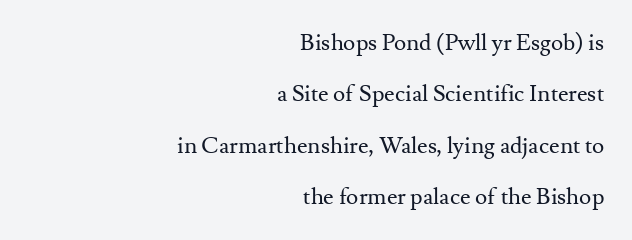
Q: Is the text bold? A: No.
Q: Is the text italic (slanted)? A: No, it is upright.
Q: Is the text underlined? A: No.
Q: How is the paragraph aligned? A: Right-aligned.
Q: Is the spacing between letters normal or unusually wide? A: Normal.
Q: Is the spacing between lines tight, normal or loose? A: Loose.
